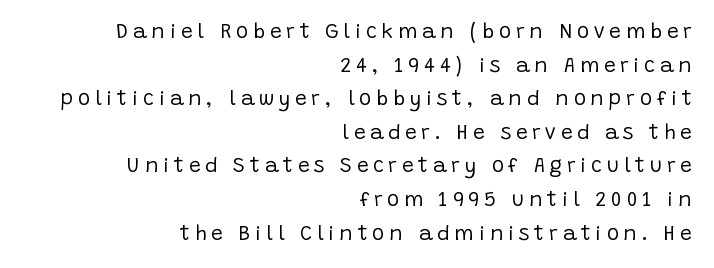
Horizontal bands of white between lines are of average thickness. The letterforms stand isolated, each surrounded by extra space. The zone under the glyphs is completely vacant. Think standard paragraph weight, or any step lighter than that. The lines in this sample share a right terminus and differ only in where they begin. Notice how the stems are strictly vertical — no italics here.
